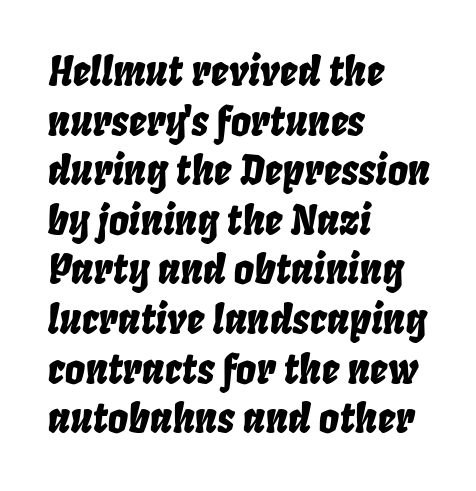
The image shows 40 px condensed type, italic (leaning right); set left-aligned, line spacing 1.24x, normal letter spacing, not underlined; low stroke contrast and a large x-height.
